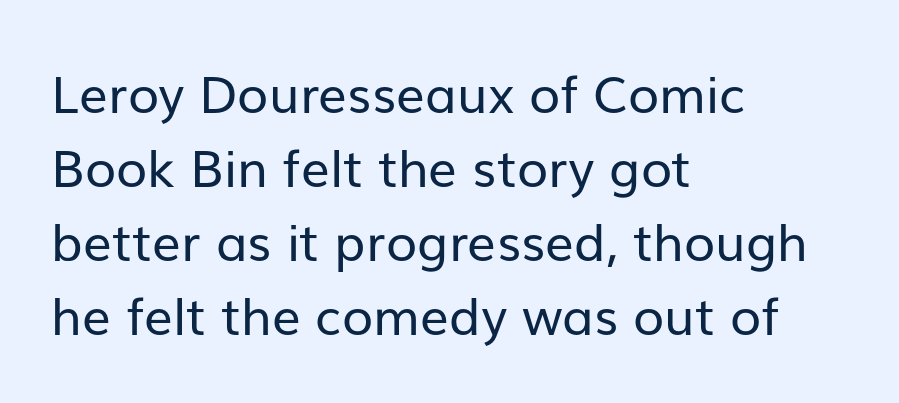
The image shows 51 px regular-weight sans-serif type, upright; set left-aligned, normal line spacing (1.45x), normal letter spacing, not underlined; low stroke contrast and a medium x-height.
